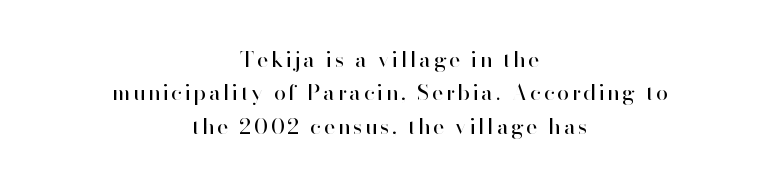
Is the type heavy? It reads as light-to-regular instead. Any mark beneath the type? The region is blank. A normal amount of white space separates one row of letters from the next. A typesetter would mark this as roman, not italic.
